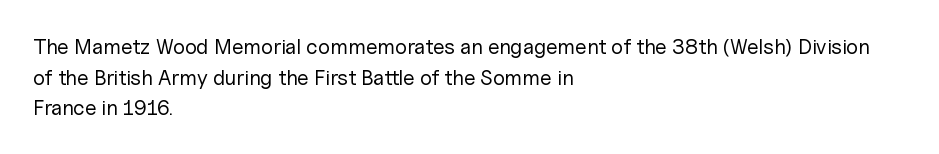
{"italic": "no", "bold": "no", "underline": "no", "align": "left", "line_spacing": "normal", "line_spacing_ratio": 1.46, "letter_spacing": "normal", "letter_spacing_em": 0.0, "glyph_px": 21}
